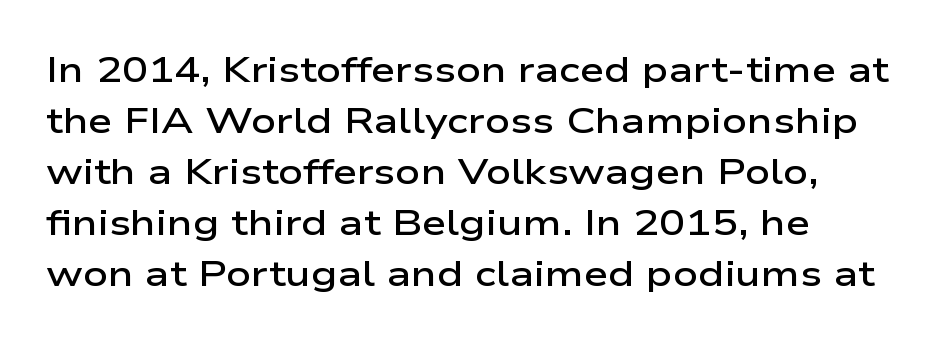
Q: Is the text bold? A: Semi-bold.
Q: Is the text italic (slanted)? A: No, it is upright.
Q: Is the typeface a serif or a sans-serif typeface? A: Sans-serif.
Q: Is the text underlined? A: No.
Q: How is the paragraph aligned? A: Left-aligned.
Q: Is the spacing between letters normal or unusually wide? A: Normal.
Q: Is the spacing between lines tight, normal or loose? A: Normal.
Q: Width (condensed, normal, or wide)? A: Wide.
Q: Stroke contrast? A: Low.
Q: x-height? A: Medium.
Q: Monospaced? A: No.
